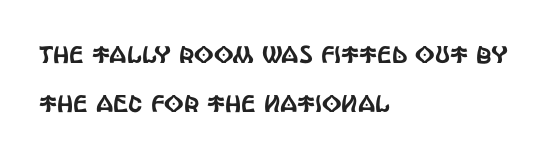
{"italic": "no", "underline": "no", "align": "left", "line_spacing": "loose", "line_spacing_ratio": 2.03, "letter_spacing": "normal", "letter_spacing_em": 0.0, "glyph_px": 24}
